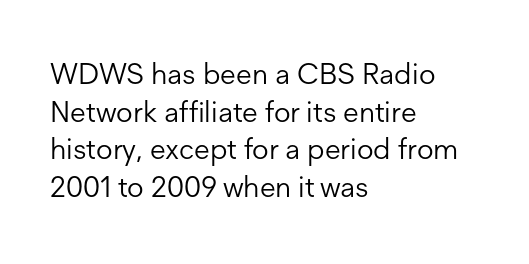
{"serif": "no", "italic": "no", "bold": "no", "weight": "light", "width": "normal", "stroke_contrast": "low", "x_height": "medium", "monospaced": "no", "underline": "no", "align": "left", "line_spacing": "normal", "line_spacing_ratio": 1.3, "letter_spacing": "normal", "letter_spacing_em": 0.0, "glyph_px": 29}
